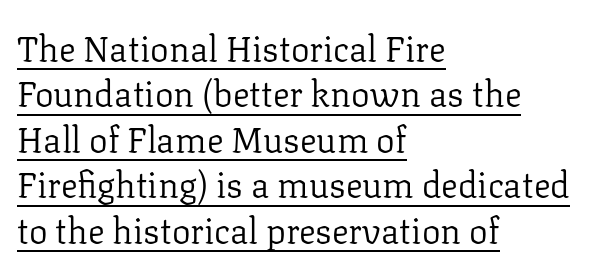
{"serif": "yes", "italic": "no", "bold": "no", "weight": "regular", "width": "normal", "stroke_contrast": "low", "x_height": "medium", "monospaced": "no", "underline": "yes", "align": "left", "line_spacing": "normal", "line_spacing_ratio": 1.3, "letter_spacing": "normal", "letter_spacing_em": 0.0, "glyph_px": 35}
